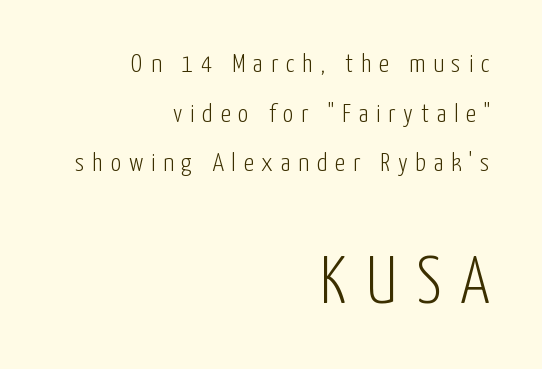
Horizontal alignment here is rightward, an uncommon choice for prose. Italic: no, the glyphs are upright roman. Spacing between characters has been opened up far beyond the box default. Underline: absent. Summary of vertical rhythm: relaxed, with wide interline spacing.
